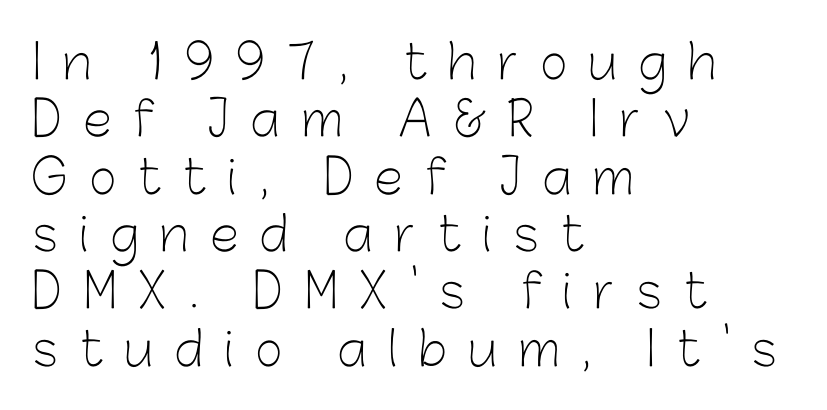
Q: Is the text bold? A: No.
Q: Is the text italic (slanted)? A: No, it is upright.
Q: Is the typeface a serif or a sans-serif typeface? A: Sans-serif.
Q: Is the text underlined? A: No.
Q: How is the paragraph aligned? A: Left-aligned.
Q: Is the spacing between letters normal or unusually wide? A: Unusually wide.
Q: Width (condensed, normal, or wide)? A: Normal.
Q: Stroke contrast? A: Low.
Q: x-height? A: Medium.
Q: Monospaced? A: No.
